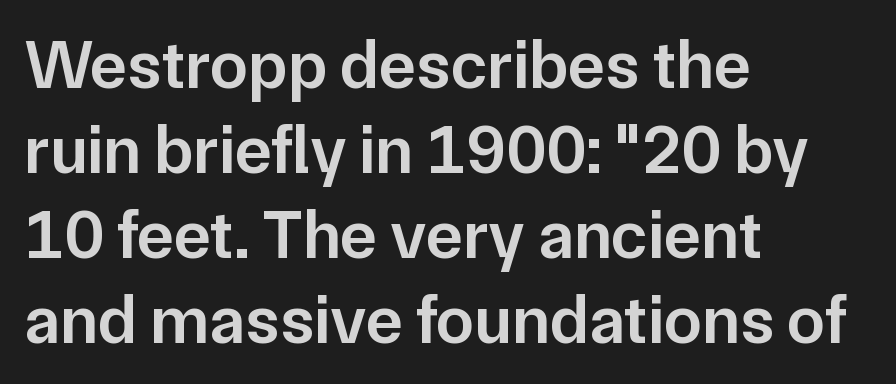
Q: Is the text bold? A: Semi-bold.
Q: Is the text italic (slanted)? A: No, it is upright.
Q: Is the typeface a serif or a sans-serif typeface? A: Sans-serif.
Q: Is the text underlined? A: No.
Q: How is the paragraph aligned? A: Left-aligned.
Q: Is the spacing between letters normal or unusually wide? A: Normal.
Q: Width (condensed, normal, or wide)? A: Normal.
Q: Stroke contrast? A: Low.
Q: x-height? A: Medium.
Q: Monospaced? A: No.
